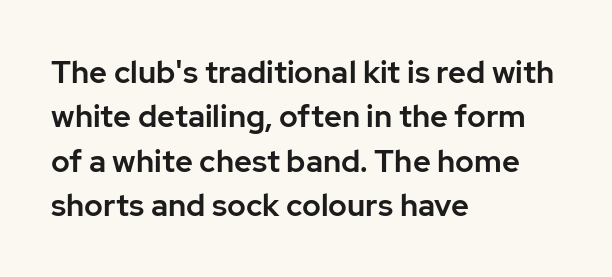
The image shows 31 px sans-serif type, upright; set left-aligned, normal line spacing (1.43x), normal letter spacing, not underlined; low stroke contrast and a medium x-height.
